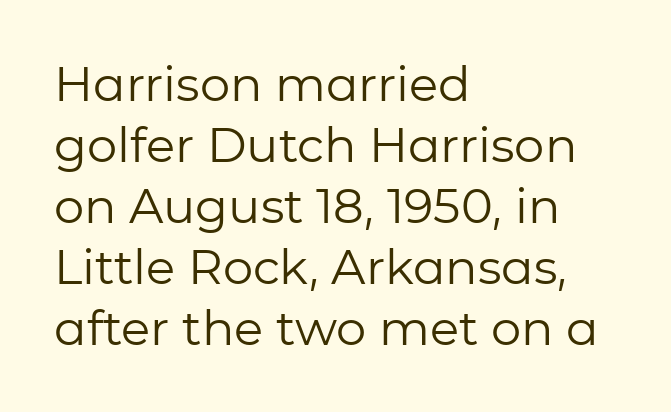
Each letter keeps its own natural width here, so spacing adapts to shape. Rendered with straight, roman letterforms. A normal amount of white space separates one row of letters from the next. Left-aligned paragraph, ragged on the right. Students, note that the glyphs here touch the page at normal intervals.
